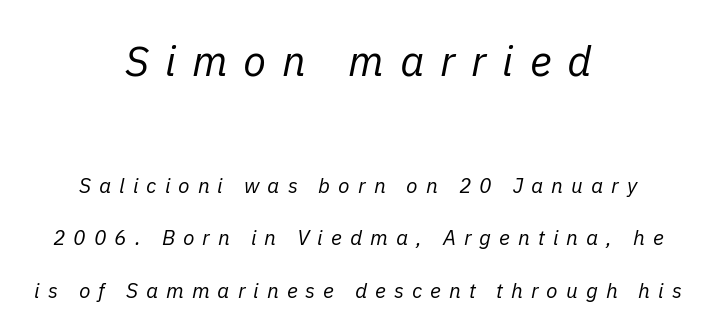
The image shows 42 px regular-weight type, italic (leaning right); set centered, loose line spacing (2.5x), unusually wide letter spacing (+0.38 em), not underlined; the first (top) block is 2.0x larger; low stroke contrast and a medium x-height.
